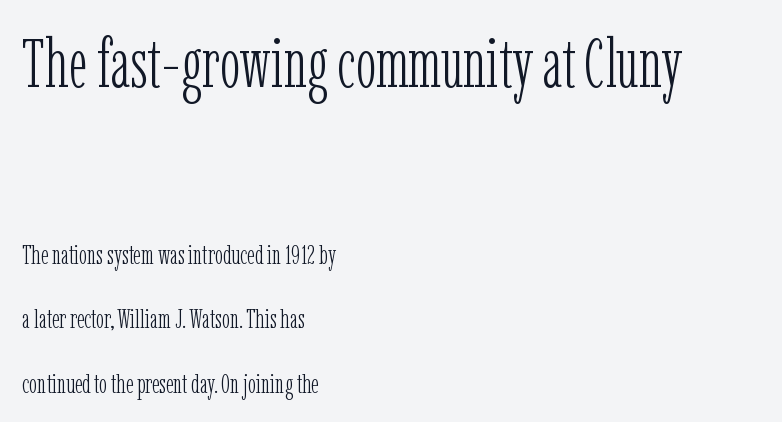
The image shows 68 px light, condensed serif type, upright; set left-aligned, loose line spacing (2.38x), normal letter spacing, not underlined; the first (top) block is 2.52x larger; low stroke contrast and a medium x-height.
